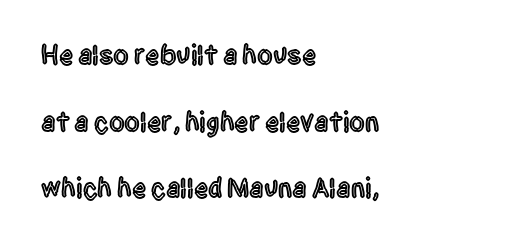
Q: Is the text italic (slanted)? A: No, it is upright.
Q: Is the typeface a serif or a sans-serif typeface? A: Sans-serif.
Q: Is the text underlined? A: No.
Q: How is the paragraph aligned? A: Left-aligned.
Q: Is the spacing between letters normal or unusually wide? A: Normal.
Q: Is the spacing between lines tight, normal or loose? A: Loose.
Q: Width (condensed, normal, or wide)? A: Condensed.
Q: x-height? A: Large.
Q: Monospaced? A: No.
